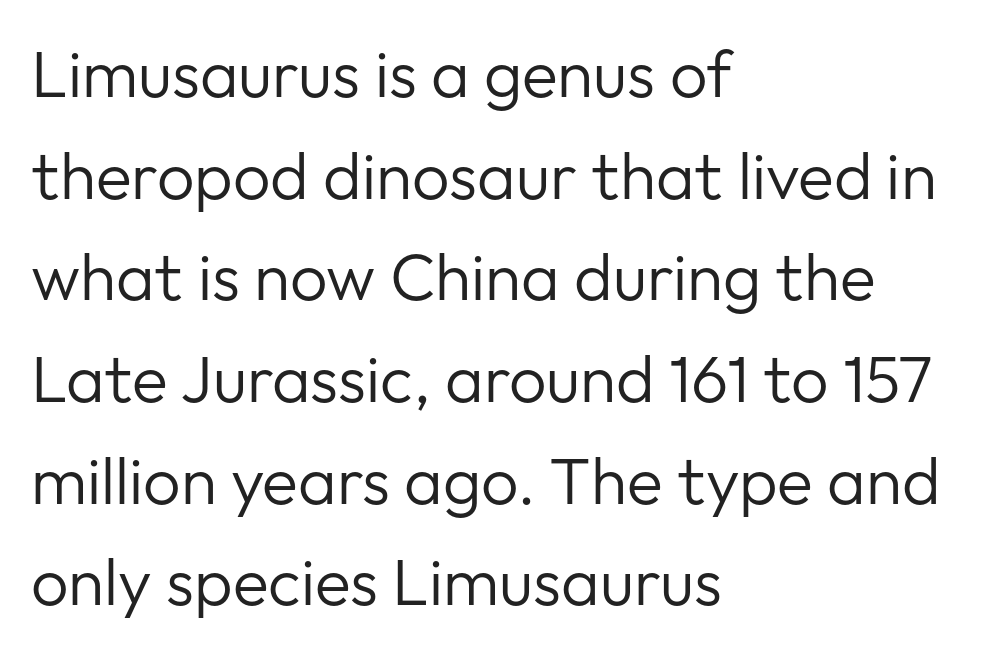
To sum up the face: it is a sans, with no serifs. Reading down the column, the eye jumps a familiar distance to each next line. You could not count columns in this text — the font is proportionally spaced. Summary of weight: not heavy and not bold. Nope, not italic — everything's standing straight.
